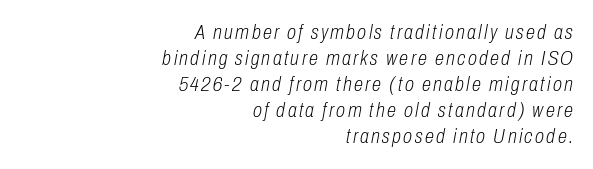
The image shows 21 px text type, italic (leaning right); set right-aligned, line spacing 1.24x, not underlined.
